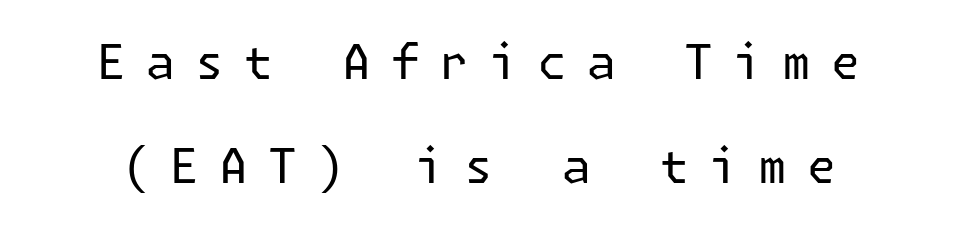
Q: Is the text bold? A: No.
Q: Is the text italic (slanted)? A: No, it is upright.
Q: Is the typeface a serif or a sans-serif typeface? A: Sans-serif.
Q: Is the text underlined? A: No.
Q: Is the spacing between letters normal or unusually wide? A: Unusually wide.
Q: Is the spacing between lines tight, normal or loose? A: Loose.
Q: Width (condensed, normal, or wide)? A: Normal.
Q: Stroke contrast? A: Low.
Q: x-height? A: Medium.
